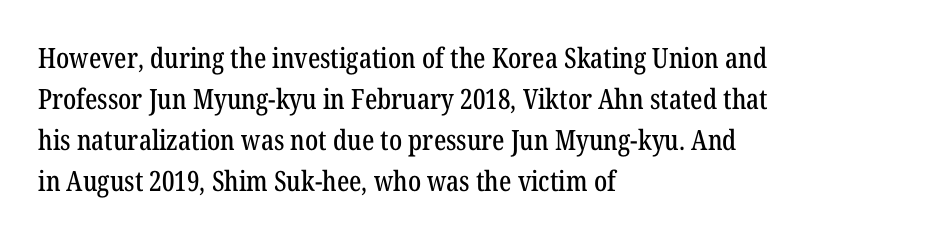
{"serif": "yes", "italic": "no", "width": "condensed", "stroke_contrast": "low", "x_height": "medium", "monospaced": "no", "underline": "no", "align": "left", "line_spacing": "normal", "line_spacing_ratio": 1.46, "letter_spacing": "normal", "letter_spacing_em": 0.0, "glyph_px": 28}
